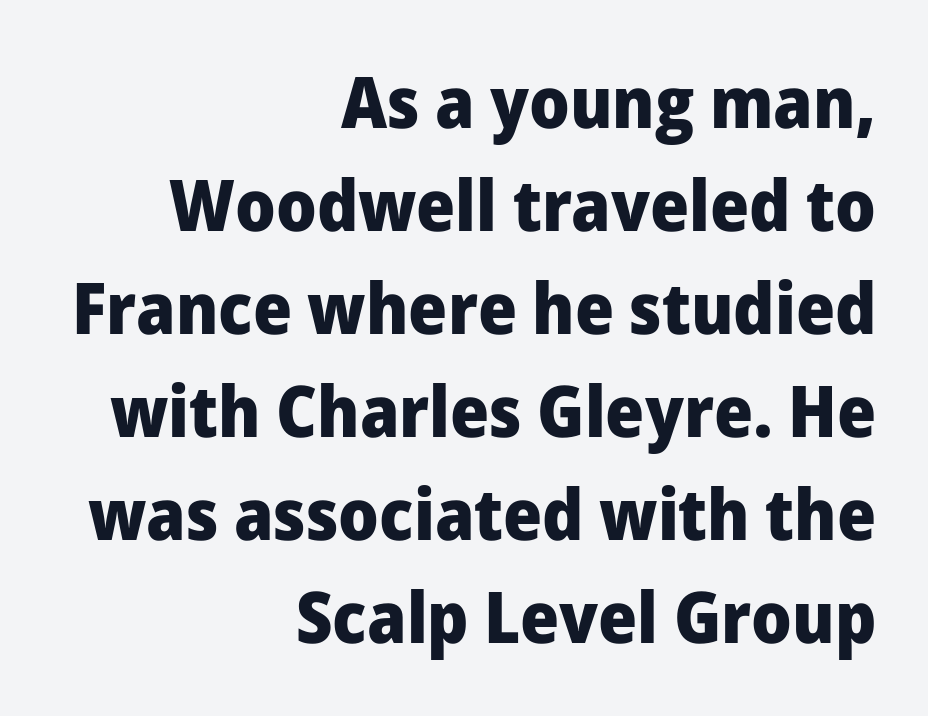
The image shows 71 px heavy sans-serif type, upright; set right-aligned, normal line spacing (1.45x), normal letter spacing, not underlined; low stroke contrast and a medium x-height.
